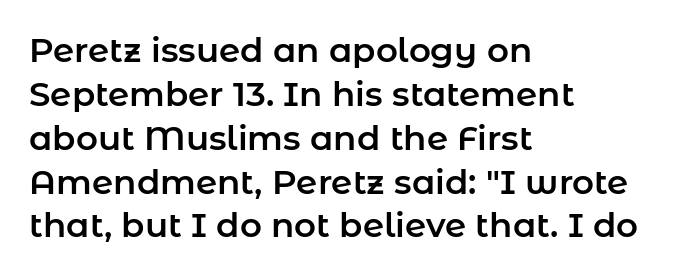
Q: Is the text italic (slanted)? A: No, it is upright.
Q: Is the typeface a serif or a sans-serif typeface? A: Sans-serif.
Q: Is the text underlined? A: No.
Q: How is the paragraph aligned? A: Left-aligned.
Q: Is the spacing between letters normal or unusually wide? A: Normal.
Q: Is the spacing between lines tight, normal or loose? A: Normal.
Q: Width (condensed, normal, or wide)? A: Normal.
Q: Stroke contrast? A: Low.
Q: x-height? A: Medium.
Q: Monospaced? A: No.
